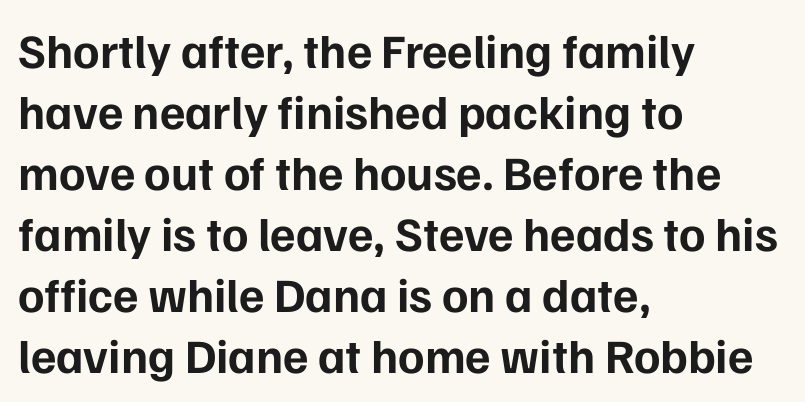
Q: Is the text bold? A: Yes.
Q: Is the text italic (slanted)? A: No, it is upright.
Q: Is the typeface a serif or a sans-serif typeface? A: Sans-serif.
Q: Is the text underlined? A: No.
Q: How is the paragraph aligned? A: Left-aligned.
Q: Is the spacing between letters normal or unusually wide? A: Normal.
Q: Is the spacing between lines tight, normal or loose? A: Normal.
Q: Width (condensed, normal, or wide)? A: Normal.
Q: Stroke contrast? A: Low.
Q: x-height? A: Medium.
Q: Monospaced? A: No.
